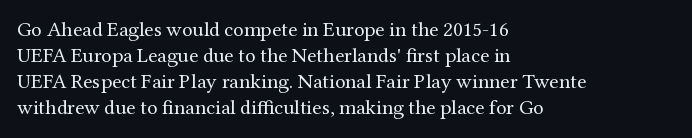
Q: Is the text bold? A: No.
Q: Is the text italic (slanted)? A: No, it is upright.
Q: Is the text underlined? A: No.
Q: How is the paragraph aligned? A: Left-aligned.
Q: Is the spacing between letters normal or unusually wide? A: Normal.
